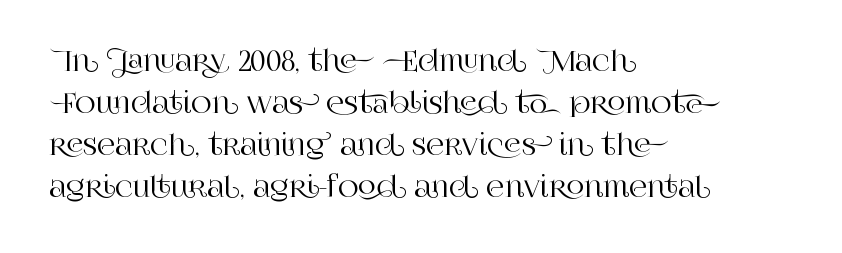
The face used here is proportionally spaced, like ordinary book or web type. Is there much room between lines? A standard amount, neither cramped nor airy. The text block is weighted toward the left margin, trailing off unevenly rightward. Type without underlining.
